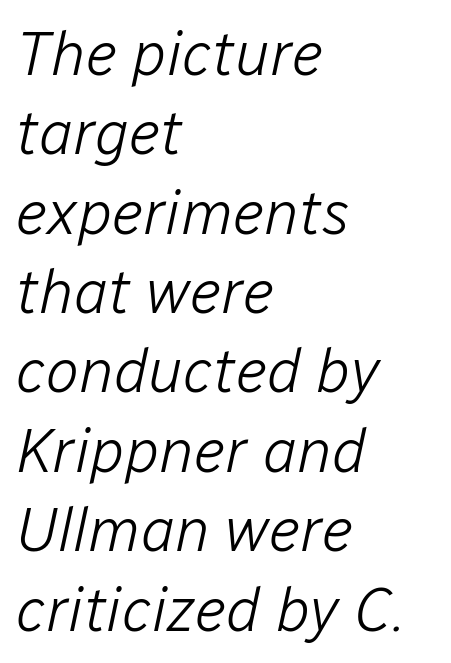
{"italic": "yes", "lean": "right", "slant_degrees": 12, "bold": "no", "weight": "light", "width": "normal", "stroke_contrast": "low", "x_height": "medium", "monospaced": "no", "underline": "no", "align": "left", "line_spacing": "normal", "line_spacing_ratio": 1.28, "letter_spacing": "normal", "letter_spacing_em": 0.0, "glyph_px": 62}
